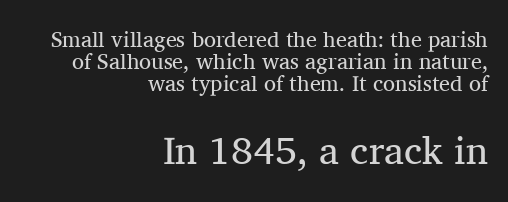
This sample has the flowing, uneven cadence of proportional lettering. Notice how the stems are strictly vertical — no italics here. No chunkiness to these letters — they're not bold. Typesetter's note — lower block bumped up in size, upper block left smaller.
